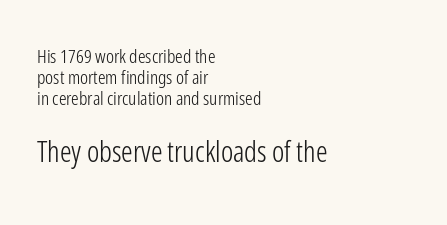
{"serif": "no", "italic": "no", "bold": "no", "weight": "light", "width": "condensed", "stroke_contrast": "low", "x_height": "medium", "monospaced": "no", "underline": "no", "align": "left", "line_spacing": "tight", "line_spacing_ratio": 1.11, "letter_spacing": "normal", "letter_spacing_em": 0.0, "larger_block": "second", "size_ratio": 1.53, "glyph_px": 29}
